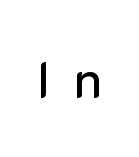
{"serif": "no", "italic": "no", "width": "normal", "stroke_contrast": "low", "x_height": "medium", "monospaced": "no", "underline": "no", "letter_spacing": "wide", "letter_spacing_em": 0.44, "glyph_px": 51}
